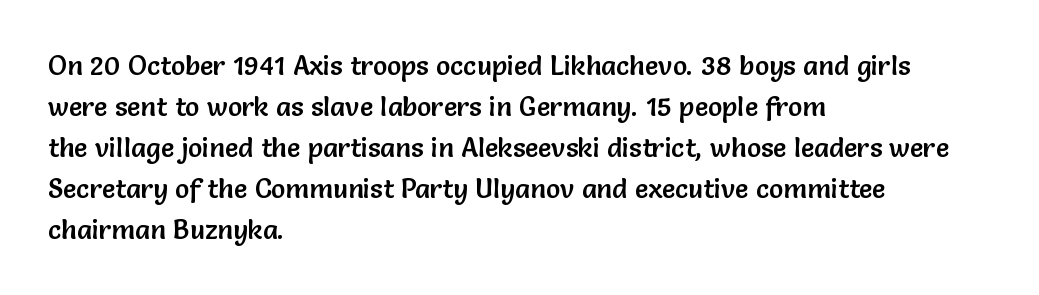
Q: Is the text italic (slanted)? A: No, it is upright.
Q: Is the text underlined? A: No.
Q: How is the paragraph aligned? A: Left-aligned.
Q: Is the spacing between letters normal or unusually wide? A: Normal.
Q: Is the spacing between lines tight, normal or loose? A: Normal.
